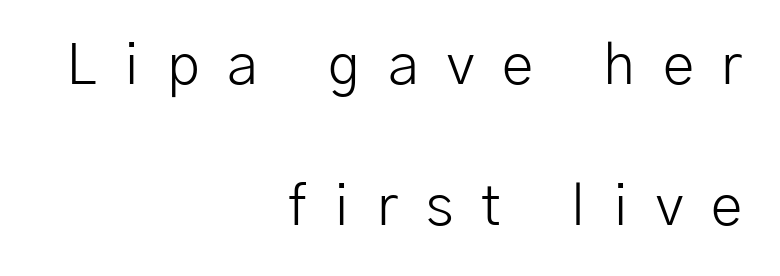
Q: Is the text bold? A: No.
Q: Is the text italic (slanted)? A: No, it is upright.
Q: Is the typeface a serif or a sans-serif typeface? A: Sans-serif.
Q: Is the text underlined? A: No.
Q: How is the paragraph aligned? A: Right-aligned.
Q: Is the spacing between letters normal or unusually wide? A: Unusually wide.
Q: Is the spacing between lines tight, normal or loose? A: Loose.
Q: Width (condensed, normal, or wide)? A: Normal.
Q: Stroke contrast? A: Low.
Q: x-height? A: Medium.
Q: Monospaced? A: No.
